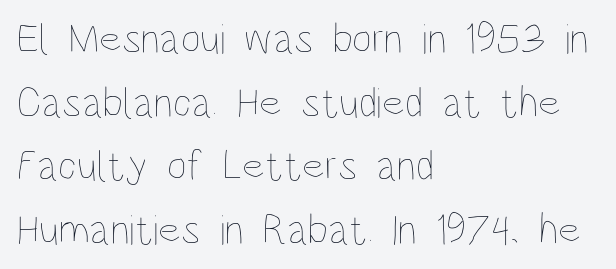
{"italic": "no", "bold": "no", "weight": "thin", "width": "condensed", "stroke_contrast": "low", "x_height": "large", "monospaced": "no", "underline": "no", "align": "left", "line_spacing": "normal", "line_spacing_ratio": 1.48, "letter_spacing": "normal", "letter_spacing_em": 0.0, "glyph_px": 43}
